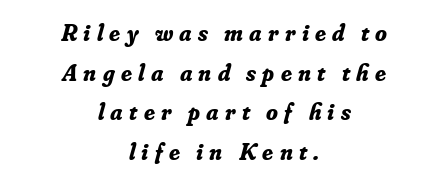
{"italic": "yes", "lean": "right", "slant_degrees": 16, "bold": "yes", "underline": "no", "align": "center", "line_spacing": "normal", "line_spacing_ratio": 1.65, "letter_spacing": "wide", "letter_spacing_em": 0.26, "glyph_px": 24}
